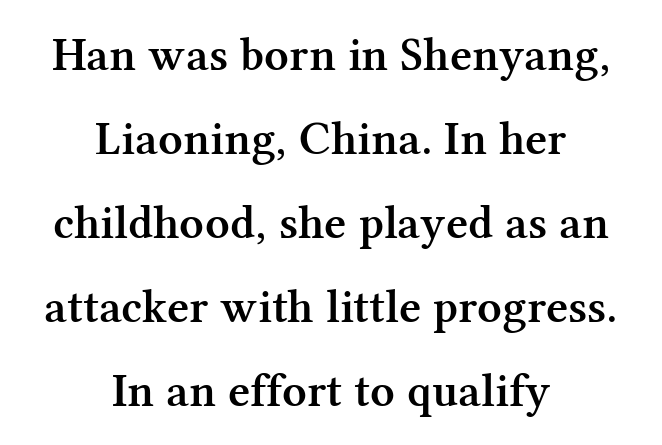
The image shows 48 px semibold serif type, upright; set centered, line spacing 1.75x, normal letter spacing, not underlined; medium stroke contrast and a medium x-height.
